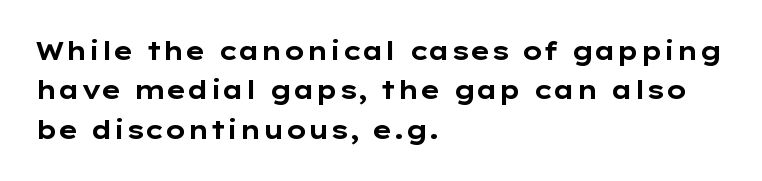
{"italic": "no", "bold": "yes", "underline": "no", "align": "left", "line_spacing": "normal", "line_spacing_ratio": 1.58, "letter_spacing": "normal", "letter_spacing_em": 0.0, "glyph_px": 25}
